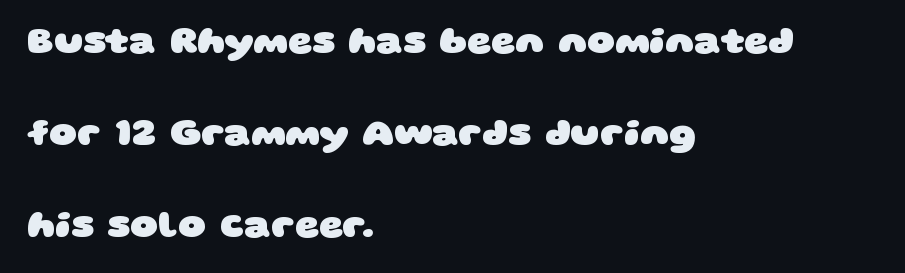
Q: Is the text bold? A: Yes.
Q: Is the typeface a serif or a sans-serif typeface? A: Sans-serif.
Q: Is the text underlined? A: No.
Q: How is the paragraph aligned? A: Left-aligned.
Q: Is the spacing between letters normal or unusually wide? A: Normal.
Q: Is the spacing between lines tight, normal or loose? A: Loose.
Q: Width (condensed, normal, or wide)? A: Wide.
Q: Stroke contrast? A: Low.
Q: x-height? A: Large.
Q: Monospaced? A: No.
